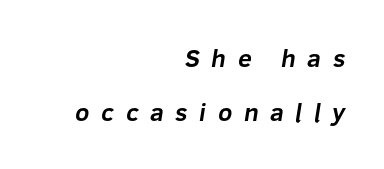
The image shows 25 px bold type; set right-aligned, loose line spacing (2.18x), unusually wide letter spacing (+0.46 em), not underlined.
